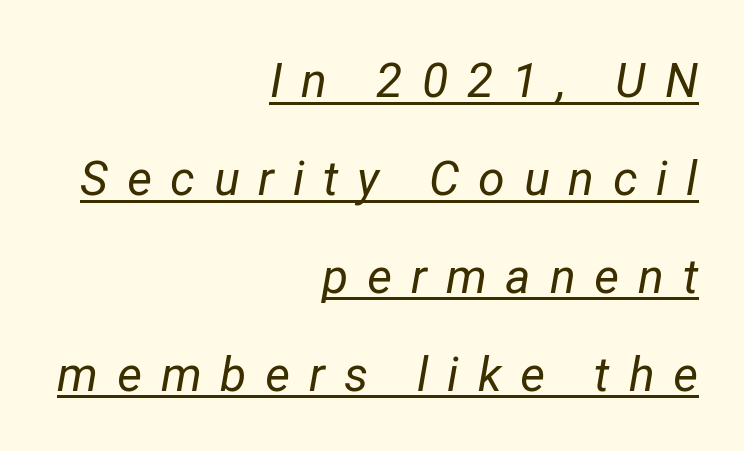
{"italic": "yes", "lean": "right", "slant_degrees": 12, "bold": "no", "weight": "regular", "width": "normal", "stroke_contrast": "low", "x_height": "medium", "monospaced": "no", "underline": "yes", "align": "right", "line_spacing": "loose", "line_spacing_ratio": 2.04, "letter_spacing": "wide", "letter_spacing_em": 0.39, "glyph_px": 48}
